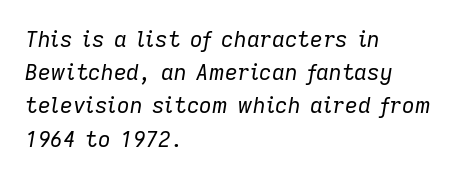
The strokes are not fattened; the text isn't bold. Just letters on the line, the space beneath them empty. Horizontal bands of white between lines are of average thickness. Reading down the block, your eye returns to a fixed left position each line. Look at the tracking — it's just the regular setting, nothing added. Rendered with sloped, italic letterforms.
